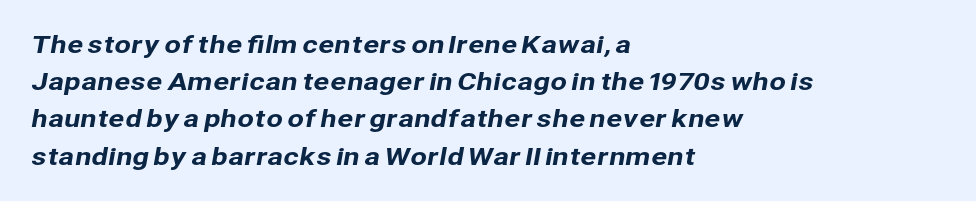
The image shows 24 px text type; set left-aligned, normal line spacing (1.55x), normal letter spacing, not underlined.
